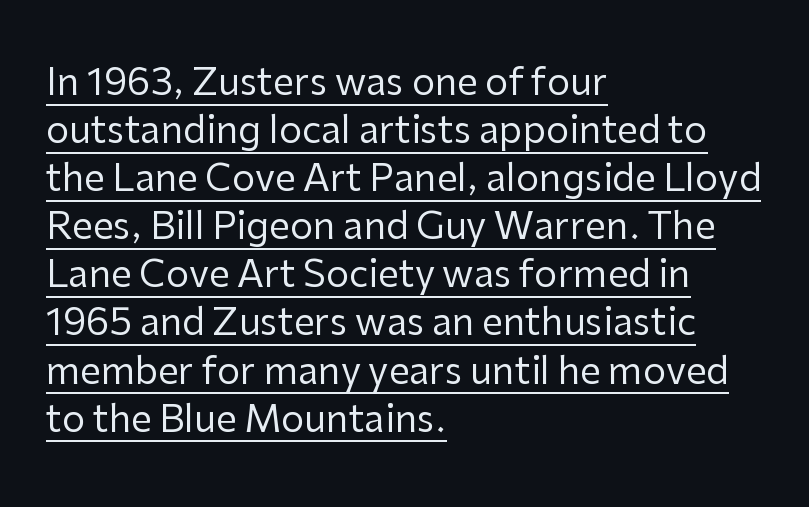
The letters advance in unequal steps, a hallmark of proportional type. Decoration check: the copy is underlined. The lines in this sample share a left origin and differ only in where they stop. The type is set solid horizontally, with unmodified tracking.
